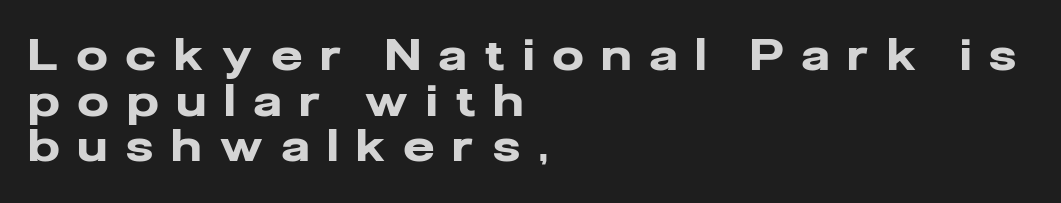
Q: Is the text bold? A: Yes.
Q: Is the text italic (slanted)? A: No, it is upright.
Q: Is the typeface a serif or a sans-serif typeface? A: Sans-serif.
Q: Is the text underlined? A: No.
Q: How is the paragraph aligned? A: Left-aligned.
Q: Is the spacing between letters normal or unusually wide? A: Unusually wide.
Q: Is the spacing between lines tight, normal or loose? A: Tight.
Q: Width (condensed, normal, or wide)? A: Normal.
Q: Stroke contrast? A: Low.
Q: x-height? A: Medium.
Q: Monospaced? A: No.
